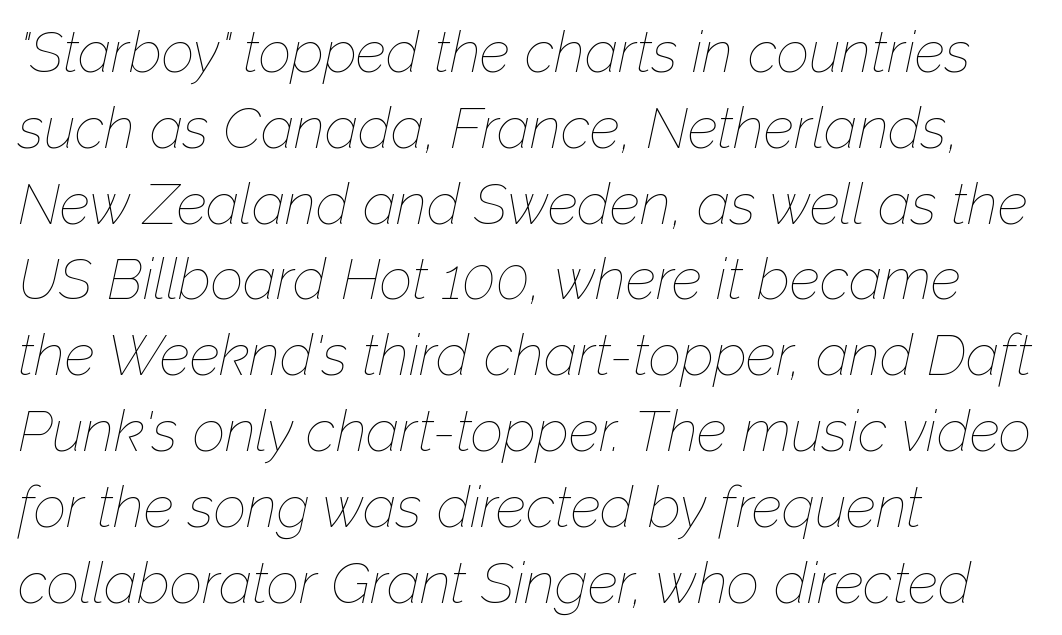
{"italic": "yes", "lean": "right", "slant_degrees": 12, "bold": "no", "weight": "thin", "width": "normal", "stroke_contrast": "low", "x_height": "medium", "monospaced": "no", "underline": "no", "align": "left", "line_spacing": "normal", "line_spacing_ratio": 1.33, "letter_spacing": "normal", "letter_spacing_em": 0.0, "glyph_px": 57}
